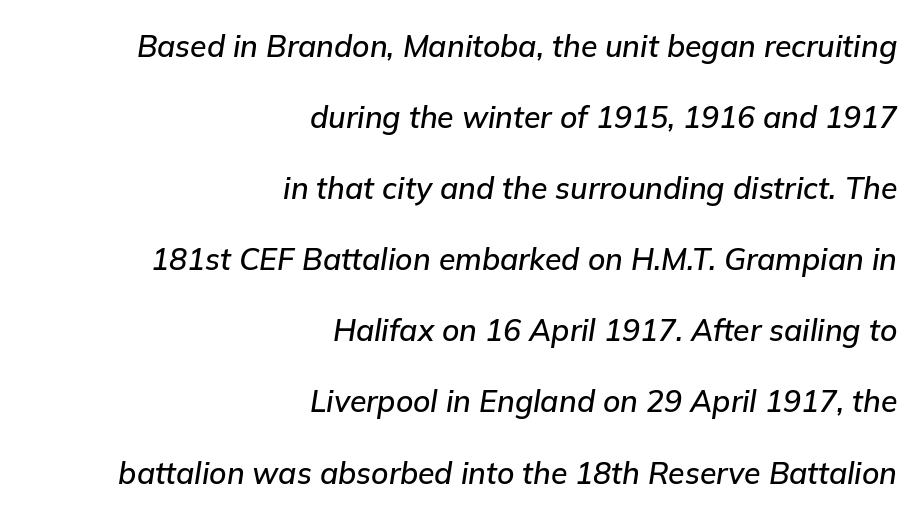
{"italic": "yes", "lean": "right", "slant_degrees": 9, "width": "normal", "stroke_contrast": "low", "x_height": "medium", "monospaced": "no", "underline": "no", "align": "right", "line_spacing": "loose", "line_spacing_ratio": 2.37, "letter_spacing": "normal", "letter_spacing_em": 0.0, "glyph_px": 30}
